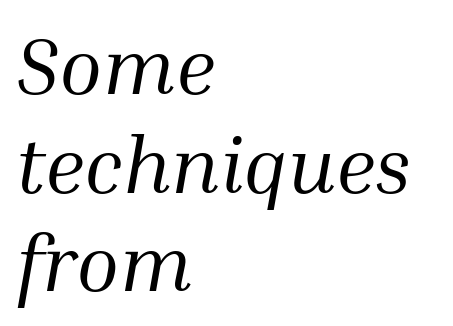
Q: Is the text bold? A: No.
Q: Is the text italic (slanted)? A: Yes, it leans right by about 10 degrees.
Q: Is the typeface a serif or a sans-serif typeface? A: Serif.
Q: Is the text underlined? A: No.
Q: How is the paragraph aligned? A: Left-aligned.
Q: Is the spacing between letters normal or unusually wide? A: Normal.
Q: Is the spacing between lines tight, normal or loose? A: Normal.
Q: Width (condensed, normal, or wide)? A: Normal.
Q: Stroke contrast? A: Medium.
Q: x-height? A: Medium.
Q: Monospaced? A: No.
